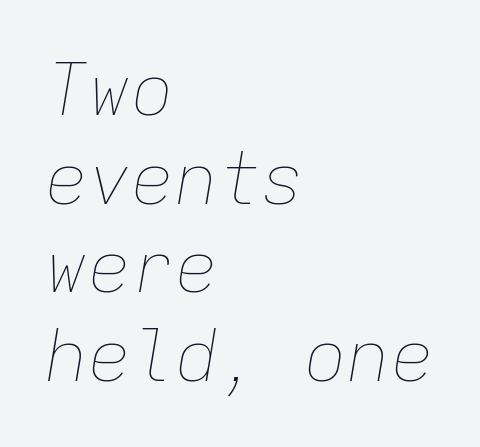
Q: Is the text bold? A: No.
Q: Is the text italic (slanted)? A: Yes, it leans right by about 9 degrees.
Q: Is the text underlined? A: No.
Q: How is the paragraph aligned? A: Left-aligned.
Q: Is the spacing between letters normal or unusually wide? A: Normal.
Q: Width (condensed, normal, or wide)? A: Normal.
Q: Stroke contrast? A: Low.
Q: x-height? A: Medium.
Q: Monospaced? A: Yes.
